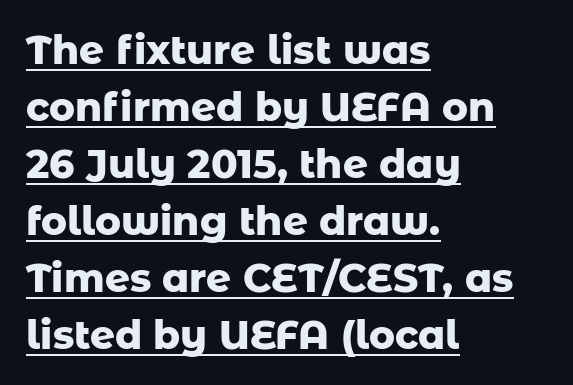
The image shows 39 px heavy sans-serif type, upright; set left-aligned, normal line spacing (1.46x), normal letter spacing, underlined; low stroke contrast and a medium x-height.
